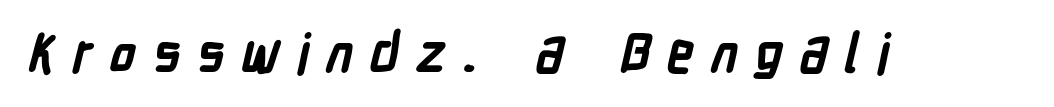
{"serif": "no", "bold": "yes", "weight": "semibold", "width": "condensed", "stroke_contrast": "low", "x_height": "medium", "monospaced": "no", "underline": "no", "letter_spacing": "wide", "letter_spacing_em": 0.3, "glyph_px": 54}
